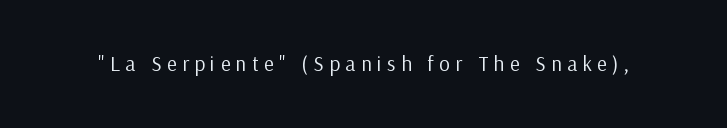
The image shows 21 px text type, upright; set unusually wide letter spacing (+0.26 em), not underlined.
